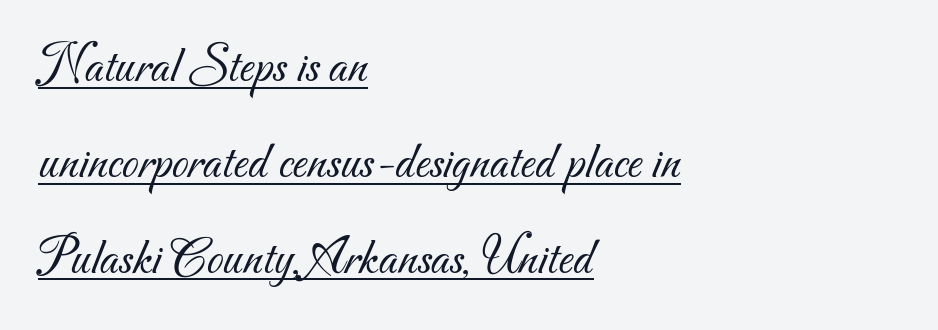
{"serif": "no", "bold": "no", "weight": "light", "width": "normal", "stroke_contrast": "medium", "x_height": "small", "monospaced": "no", "underline": "yes", "align": "left", "line_spacing_ratio": 1.81, "letter_spacing": "normal", "letter_spacing_em": 0.0, "glyph_px": 53}
